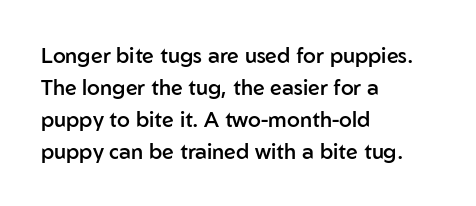
Q: Is the text bold? A: Semi-bold.
Q: Is the text italic (slanted)? A: No, it is upright.
Q: Is the text underlined? A: No.
Q: How is the paragraph aligned? A: Left-aligned.
Q: Is the spacing between letters normal or unusually wide? A: Normal.
Q: Is the spacing between lines tight, normal or loose? A: Normal.
